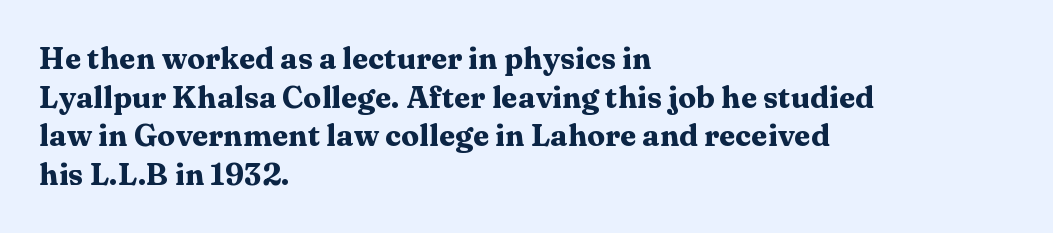
Is this a fixed-width face? No — the glyphs have proportional, varying widths. The strip under each line holds only bare page. Do the letters lean? They stand straight. Regarding serifs, this sample has them. Horizontal bands of white between lines are of average thickness. Weight check: bold — yes, fully.
